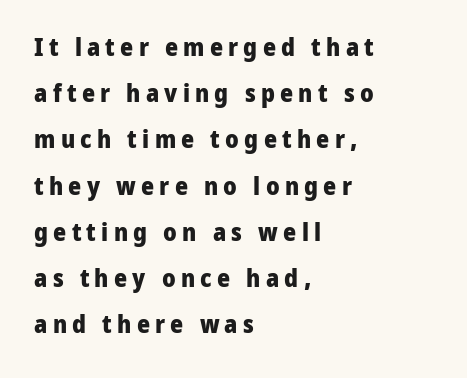
Glyph-to-glyph distance is far greater than everyday printed text. Vertical strokes here are truly vertical. I'd describe the lettering as bold — thick and assertive. The baseline area is clear. The passage is arranged the way most books set body copy — flush left.
